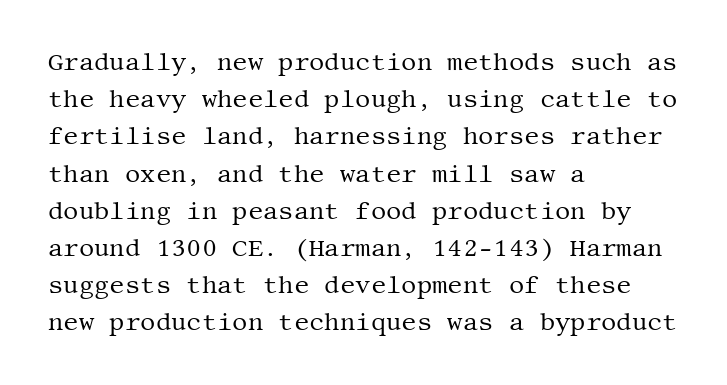
Q: Is the text bold? A: No.
Q: Is the text italic (slanted)? A: No, it is upright.
Q: Is the text underlined? A: No.
Q: How is the paragraph aligned? A: Left-aligned.
Q: Is the spacing between letters normal or unusually wide? A: Normal.
Q: Is the spacing between lines tight, normal or loose? A: Normal.
